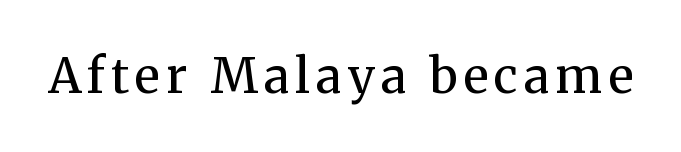
The image shows 48 px regular-weight serif type, upright; set not underlined; medium stroke contrast and a medium x-height.
